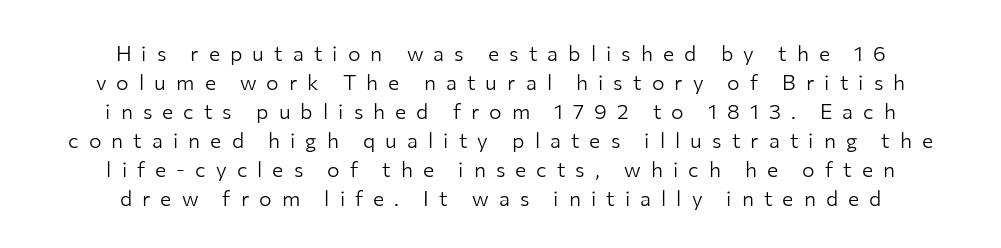
{"italic": "no", "bold": "no", "underline": "no", "align": "center", "line_spacing": "normal", "line_spacing_ratio": 1.38, "letter_spacing": "wide", "letter_spacing_em": 0.48, "glyph_px": 21}
